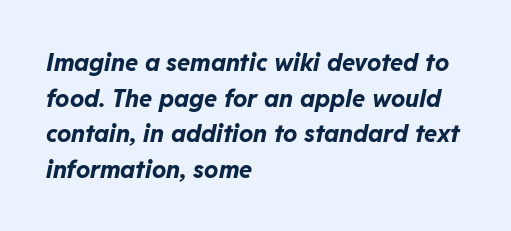
{"italic": "yes", "lean": "right", "slant_degrees": 11, "bold": "yes", "underline": "no", "align": "left", "line_spacing": "normal", "line_spacing_ratio": 1.48, "letter_spacing": "normal", "letter_spacing_em": 0.0, "glyph_px": 24}
